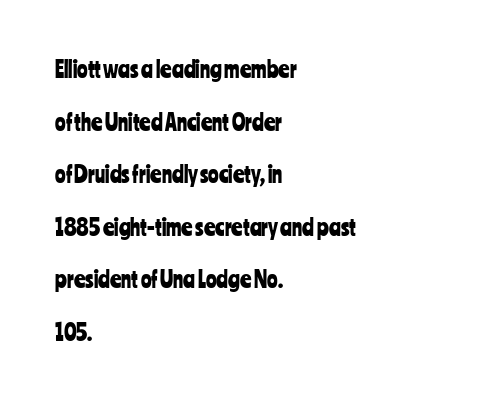
{"italic": "no", "underline": "no", "align": "left", "line_spacing": "loose", "line_spacing_ratio": 2.39, "letter_spacing": "normal", "letter_spacing_em": 0.0, "glyph_px": 22}
